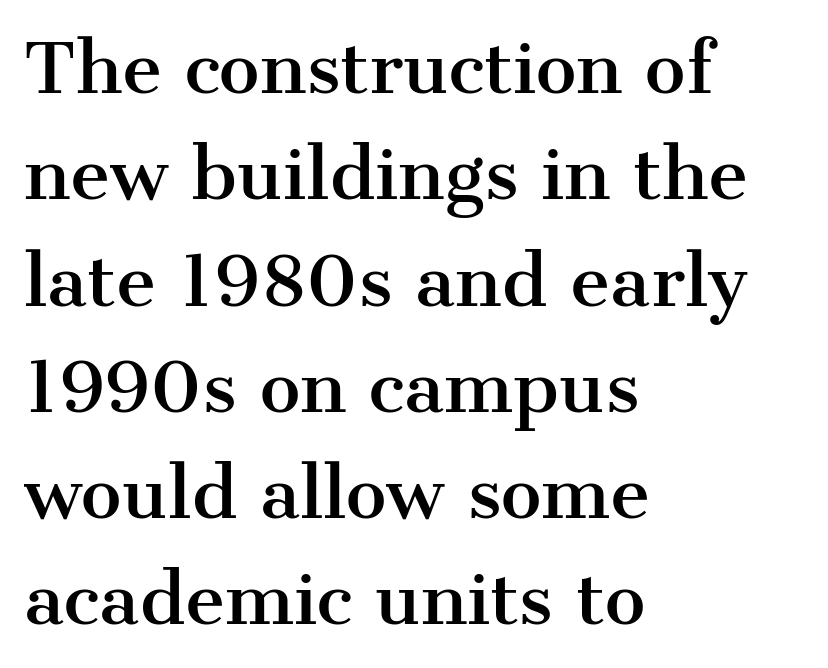
Q: Is the text italic (slanted)? A: No, it is upright.
Q: Is the typeface a serif or a sans-serif typeface? A: Serif.
Q: Is the text underlined? A: No.
Q: How is the paragraph aligned? A: Left-aligned.
Q: Is the spacing between letters normal or unusually wide? A: Normal.
Q: Is the spacing between lines tight, normal or loose? A: Normal.
Q: Width (condensed, normal, or wide)? A: Normal.
Q: Stroke contrast? A: Medium.
Q: x-height? A: Medium.
Q: Monospaced? A: No.
